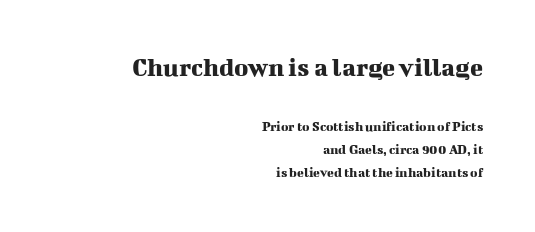
The image shows 27 px text type, upright; set right-aligned, normal line spacing (1.64x), normal letter spacing, not underlined; the first (top) block is 1.93x larger.
